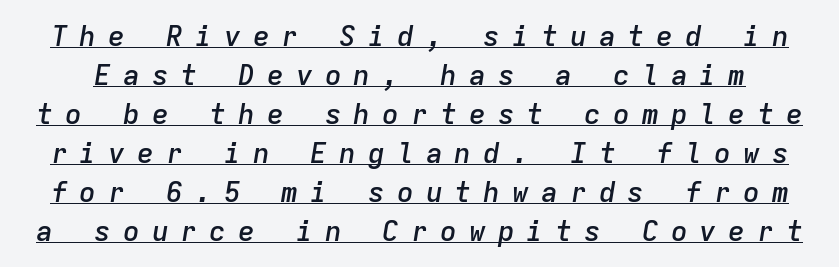
Strokes here are thickened, but only to semibold level. Has an underline been added? It has. Spacing verdict: monospaced, one width for all characters. Someone cranked the tracking dial way up on this one.
